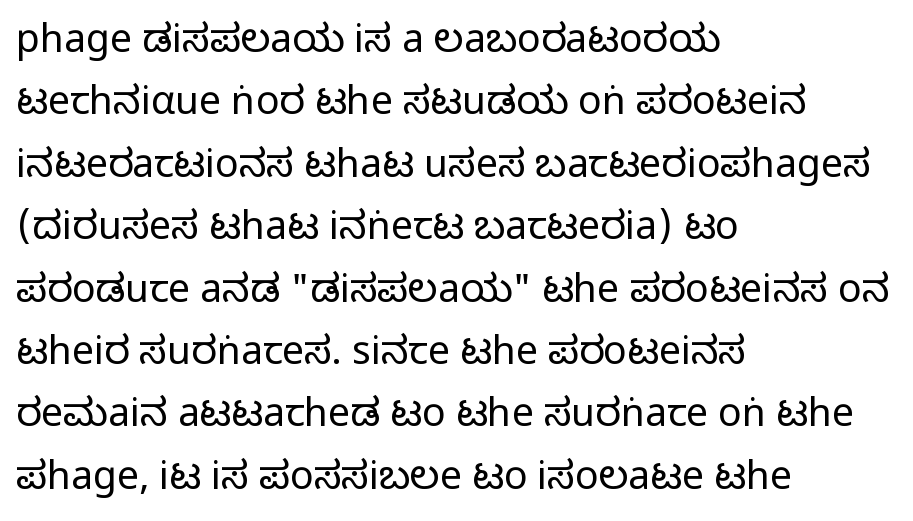
The image shows 39 px condensed sans-serif type, upright; set left-aligned, normal line spacing (1.6x), normal letter spacing, not underlined; medium stroke contrast.
